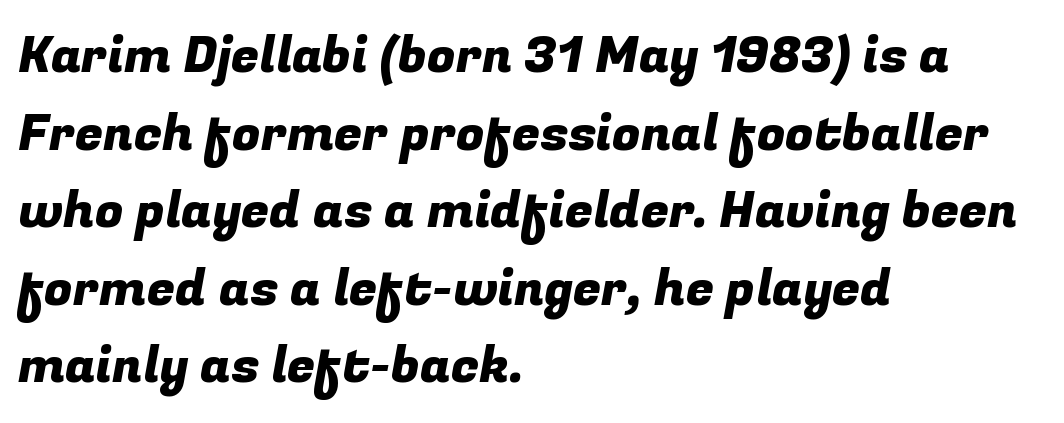
{"serif": "no", "width": "normal", "stroke_contrast": "low", "x_height": "medium", "monospaced": "no", "underline": "no", "align": "left", "line_spacing": "normal", "line_spacing_ratio": 1.52, "letter_spacing": "normal", "letter_spacing_em": 0.0, "glyph_px": 51}
